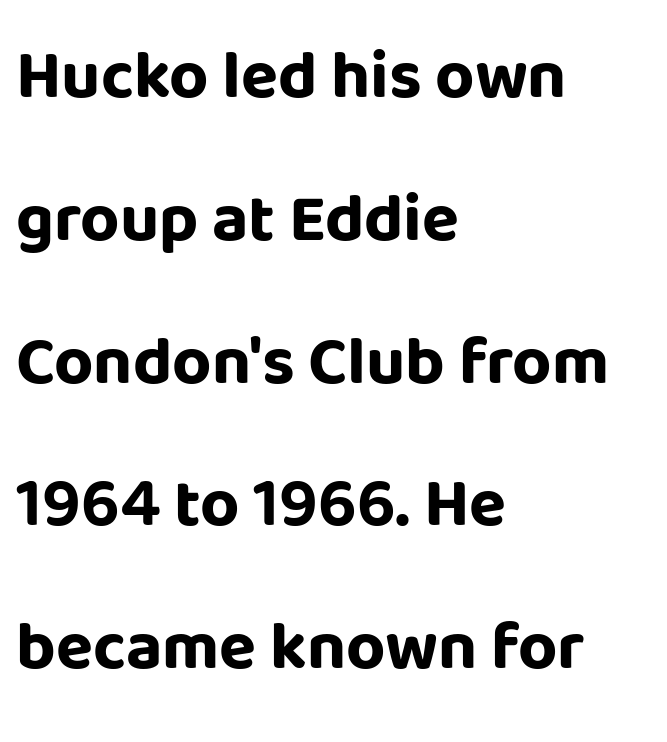
{"serif": "no", "italic": "no", "bold": "yes", "weight": "bold", "width": "normal", "stroke_contrast": "low", "x_height": "large", "monospaced": "no", "underline": "no", "align": "left", "line_spacing": "loose", "line_spacing_ratio": 2.1, "letter_spacing": "normal", "letter_spacing_em": 0.0, "glyph_px": 68}
